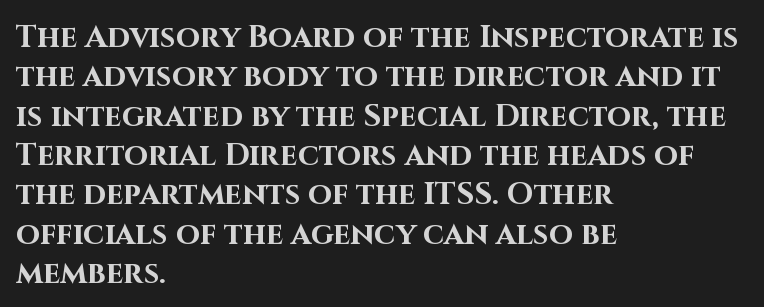
{"serif": "no", "italic": "no", "bold": "yes", "weight": "bold", "width": "normal", "stroke_contrast": "high", "x_height": "large", "monospaced": "no", "underline": "no", "align": "left", "line_spacing": "normal", "line_spacing_ratio": 1.27, "letter_spacing": "normal", "letter_spacing_em": 0.0, "glyph_px": 31}
